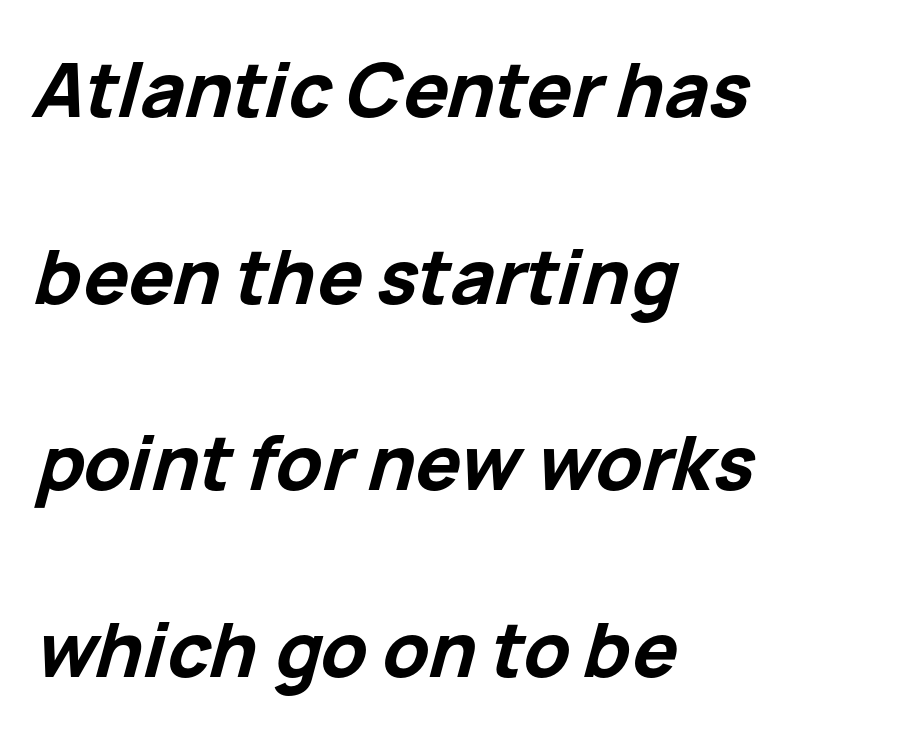
Q: Is the text bold? A: Yes.
Q: Is the text italic (slanted)? A: Yes, it leans right by about 15 degrees.
Q: Is the text underlined? A: No.
Q: How is the paragraph aligned? A: Left-aligned.
Q: Is the spacing between letters normal or unusually wide? A: Normal.
Q: Is the spacing between lines tight, normal or loose? A: Loose.
Q: Width (condensed, normal, or wide)? A: Normal.
Q: Stroke contrast? A: Low.
Q: x-height? A: Medium.
Q: Monospaced? A: No.
